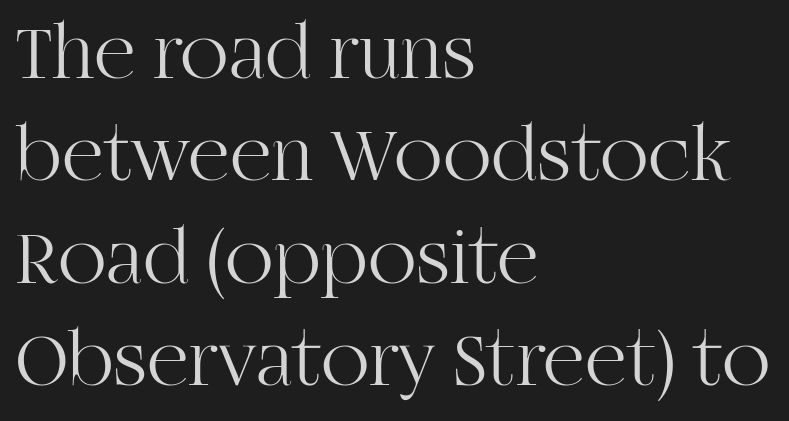
The characters display serif detailing at their extremities. Each new line begins a customary step beneath the previous one. All the whitespace from short lines collects on the right. Looks like regular typesetting: each glyph gets only the width it needs. Italic? Not at all — the glyphs are vertical. Does extra space separate the letters? No, they use regular spacing.
